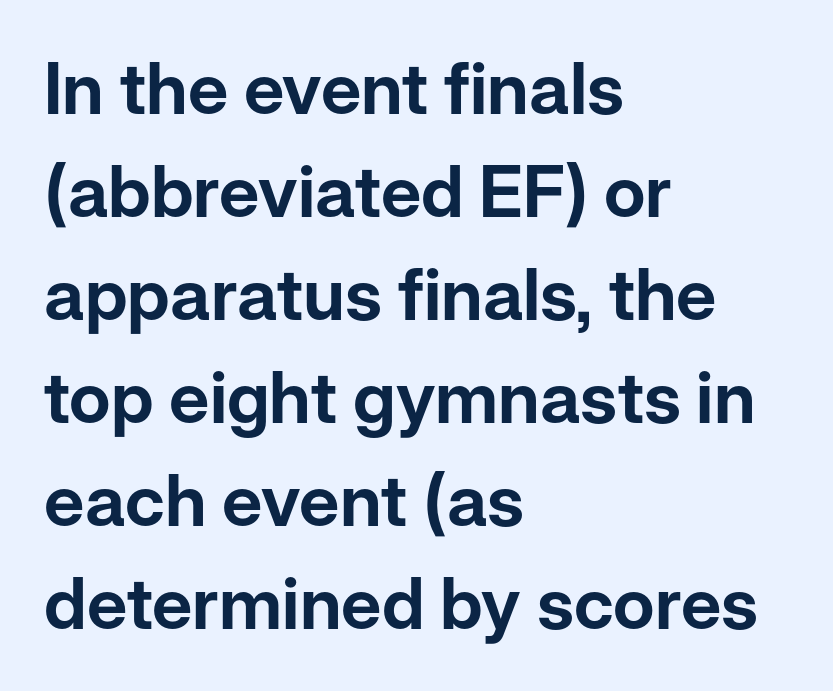
{"serif": "no", "italic": "no", "width": "normal", "stroke_contrast": "low", "x_height": "medium", "monospaced": "no", "underline": "no", "align": "left", "line_spacing": "normal", "line_spacing_ratio": 1.43, "letter_spacing": "normal", "letter_spacing_em": 0.0, "glyph_px": 72}
